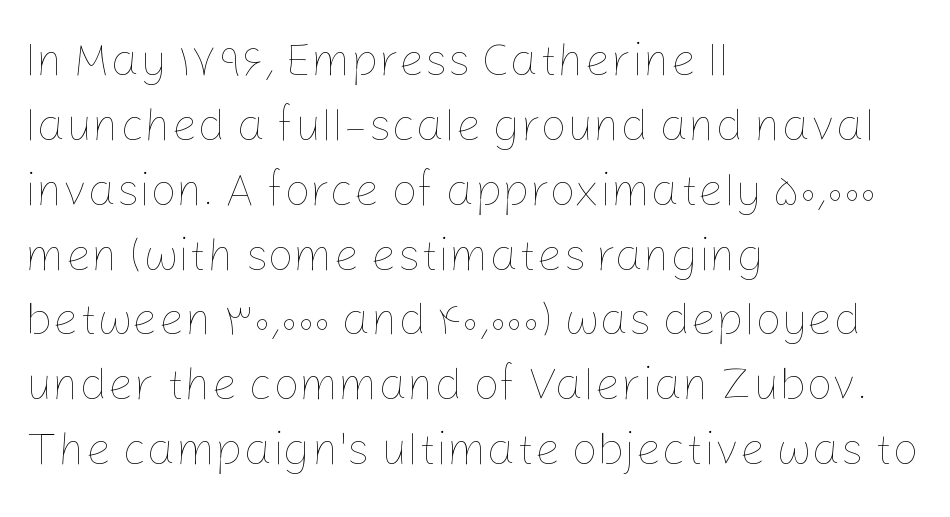
{"italic": "no", "bold": "no", "weight": "thin", "width": "normal", "stroke_contrast": "low", "x_height": "medium", "monospaced": "no", "underline": "no", "align": "left", "line_spacing": "normal", "line_spacing_ratio": 1.41, "letter_spacing": "normal", "letter_spacing_em": 0.0, "glyph_px": 46}
